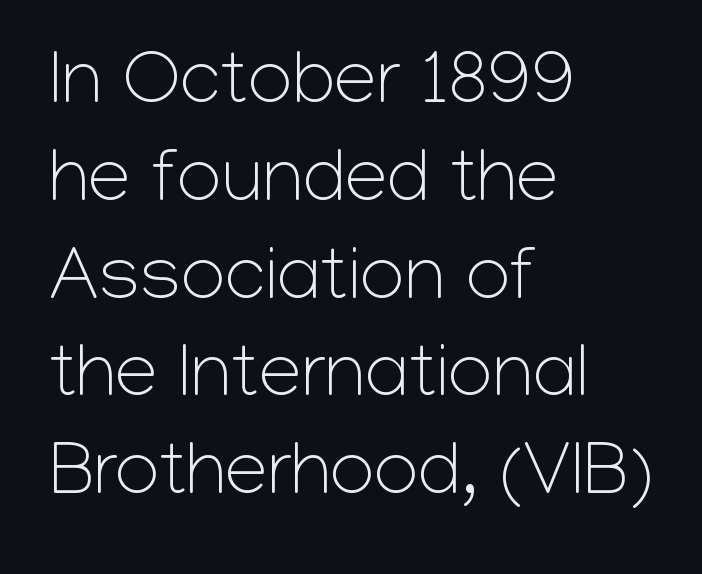
The image shows 77 px light sans-serif type, upright; set left-aligned, normal line spacing (1.27x), normal letter spacing, not underlined; low stroke contrast and a medium x-height.
